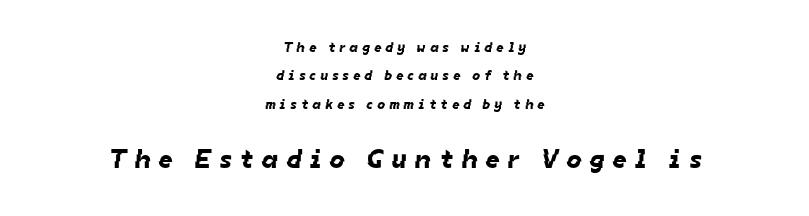
The image shows 27 px text type; set centered, loose line spacing (2.03x), unusually wide letter spacing (+0.31 em), not underlined; the second (bottom) block is 1.93x larger.
